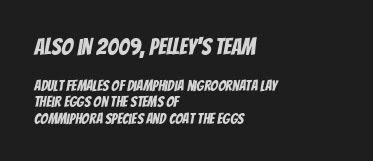
The image shows 23 px text type; set left-aligned, tight line spacing (1.08x), normal letter spacing, not underlined; the first (top) block is 1.53x larger.
